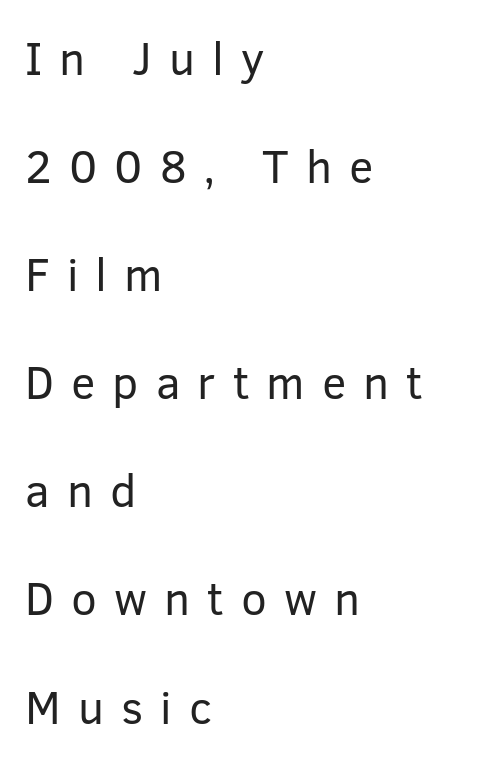
{"serif": "no", "italic": "no", "bold": "no", "weight": "regular", "width": "normal", "stroke_contrast": "low", "x_height": "medium", "monospaced": "no", "underline": "no", "align": "left", "line_spacing": "loose", "line_spacing_ratio": 2.35, "letter_spacing": "wide", "letter_spacing_em": 0.37, "glyph_px": 46}
